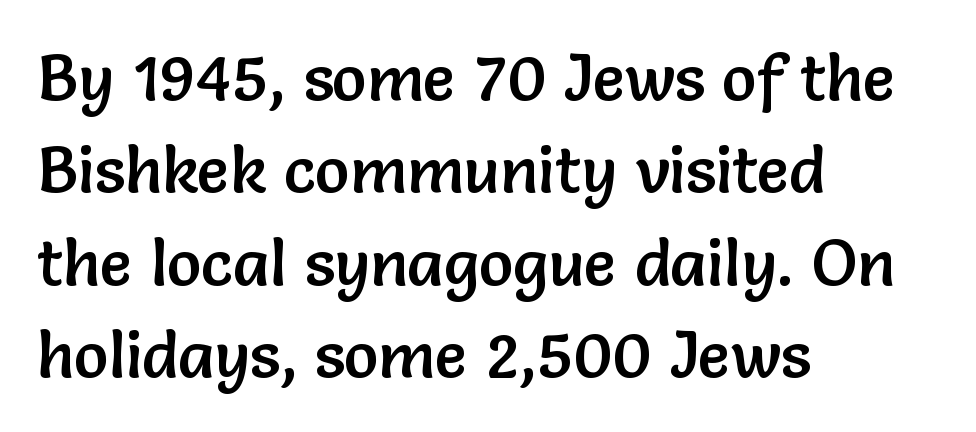
Q: Is the text italic (slanted)? A: No, it is upright.
Q: Is the typeface a serif or a sans-serif typeface? A: Sans-serif.
Q: Is the text underlined? A: No.
Q: How is the paragraph aligned? A: Left-aligned.
Q: Is the spacing between letters normal or unusually wide? A: Normal.
Q: Is the spacing between lines tight, normal or loose? A: Normal.
Q: Width (condensed, normal, or wide)? A: Normal.
Q: Stroke contrast? A: Low.
Q: x-height? A: Medium.
Q: Monospaced? A: No.
